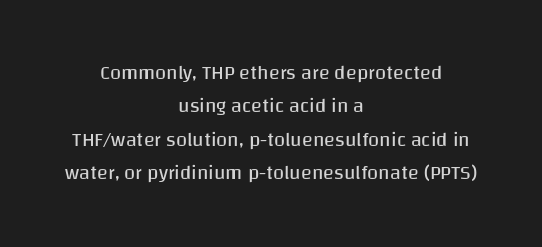
Q: Is the text bold? A: No.
Q: Is the text italic (slanted)? A: No, it is upright.
Q: Is the text underlined? A: No.
Q: How is the paragraph aligned? A: Centered.
Q: Is the spacing between letters normal or unusually wide? A: Normal.
Q: Is the spacing between lines tight, normal or loose? A: Normal.
